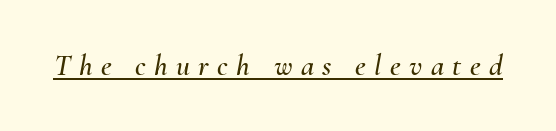
{"italic": "yes", "lean": "right", "slant_degrees": 10, "width": "normal", "stroke_contrast": "medium", "x_height": "small", "monospaced": "no", "underline": "yes", "letter_spacing": "wide", "letter_spacing_em": 0.28, "glyph_px": 30}
